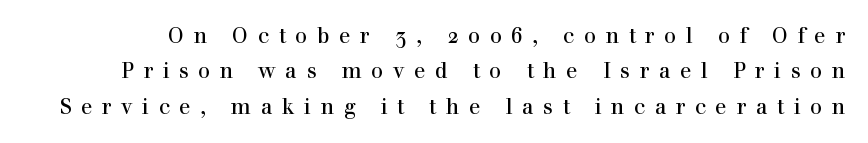
The type sits square on the baseline with zero lean. Descenders are the only things crossing below the line. One glance says typical: line gaps are just what's usual. Spacing between characters has been opened up far beyond the box default.
